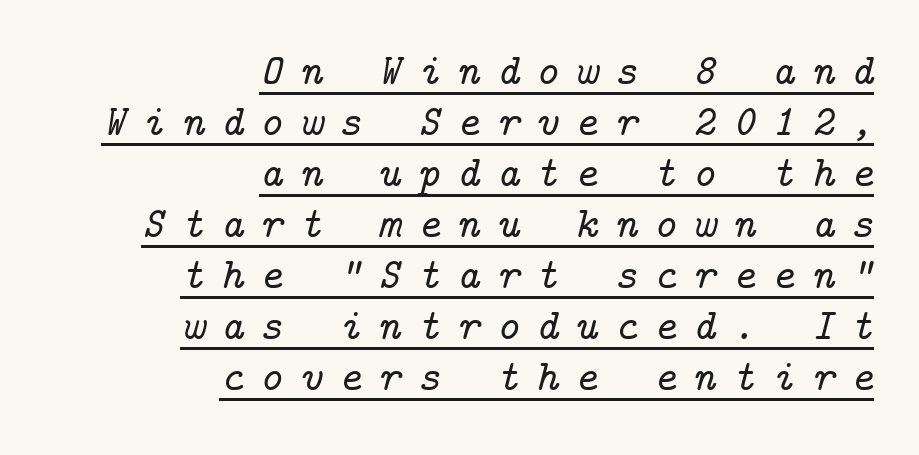
The image shows 44 px serif type, italic (leaning right); set right-aligned, line spacing 1.16x, unusually wide letter spacing (+0.37 em), underlined; low stroke contrast and a medium x-height.
